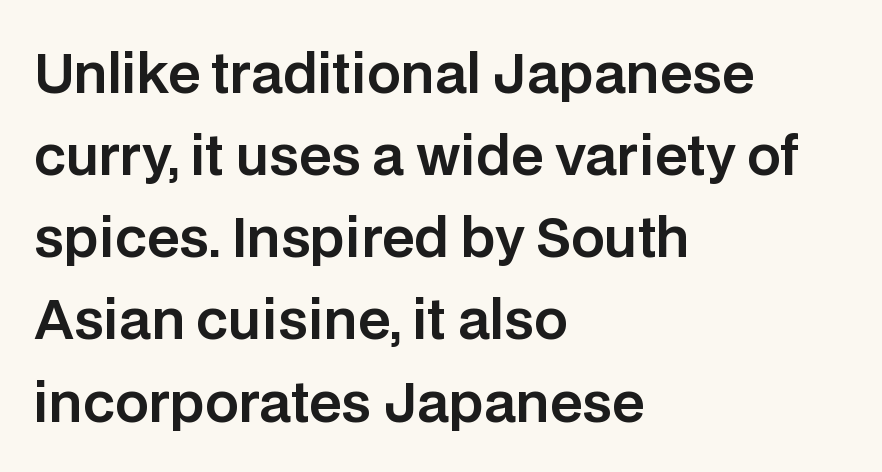
{"serif": "no", "italic": "no", "width": "normal", "stroke_contrast": "low", "x_height": "large", "monospaced": "no", "underline": "no", "align": "left", "line_spacing": "normal", "line_spacing_ratio": 1.55, "letter_spacing": "normal", "letter_spacing_em": 0.0, "glyph_px": 53}
